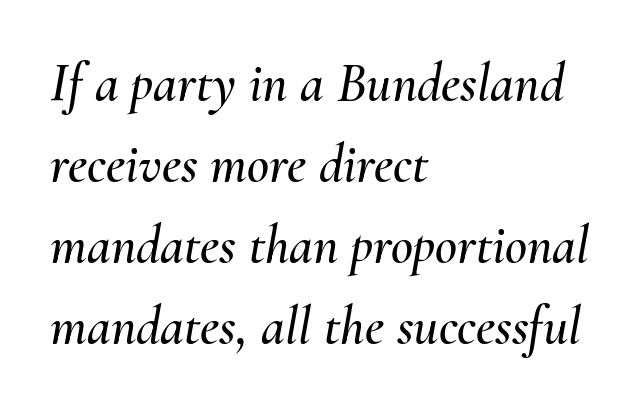
Q: Is the text italic (slanted)? A: Yes, it leans right by about 10 degrees.
Q: Is the text underlined? A: No.
Q: How is the paragraph aligned? A: Left-aligned.
Q: Is the spacing between letters normal or unusually wide? A: Normal.
Q: Is the spacing between lines tight, normal or loose? A: Normal.
Q: Width (condensed, normal, or wide)? A: Normal.
Q: Stroke contrast? A: Medium.
Q: x-height? A: Small.
Q: Monospaced? A: No.
